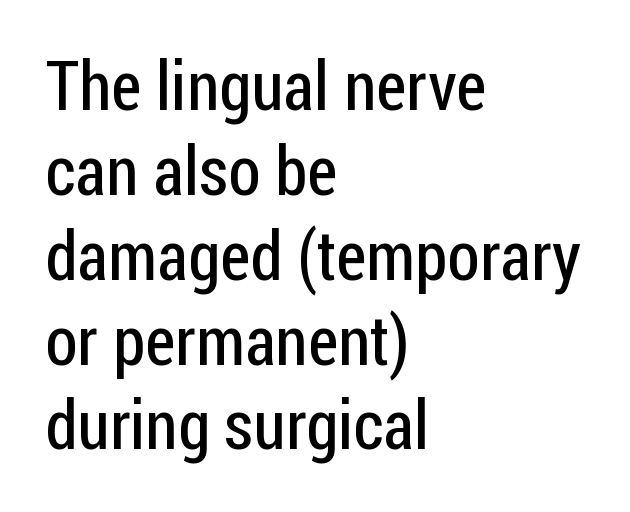
In terms of letterform style, serifs are entirely absent. Compared with a centered layout, this one pins lines to the left instead. Is this a heavy cut? Hardly; it is regular or lighter. Vertical strokes here are truly vertical. Caption: standard tracking, unaltered.
